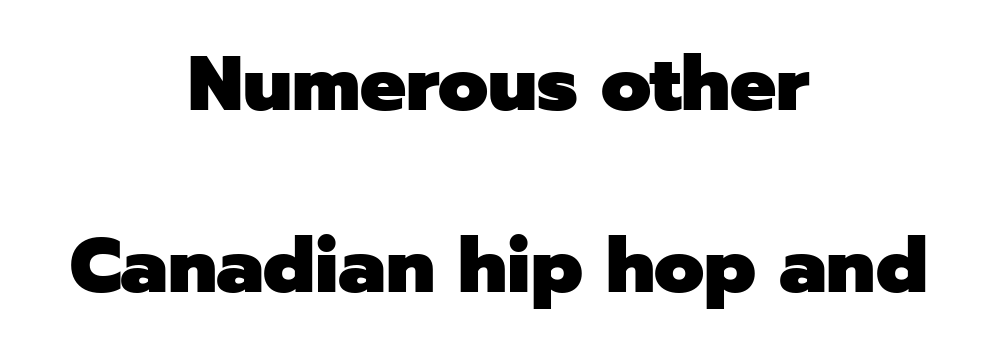
The image shows 77 px heavy sans-serif type, upright; set centered, loose line spacing (2.37x), normal letter spacing, not underlined; low stroke contrast and a medium x-height.
